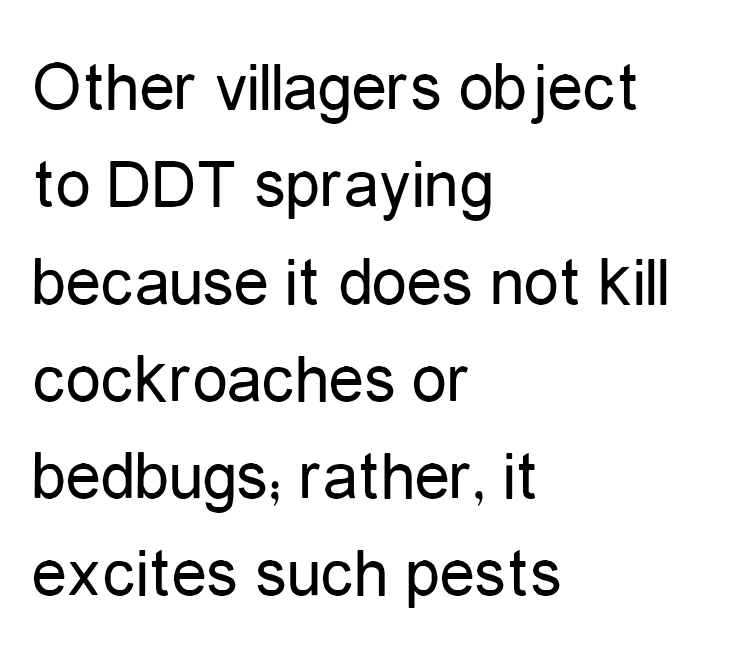
{"serif": "no", "italic": "no", "bold": "no", "weight": "regular", "width": "condensed", "stroke_contrast": "low", "x_height": "medium", "monospaced": "no", "underline": "no", "align": "left", "line_spacing": "normal", "line_spacing_ratio": 1.39, "letter_spacing": "normal", "letter_spacing_em": 0.0, "glyph_px": 70}
